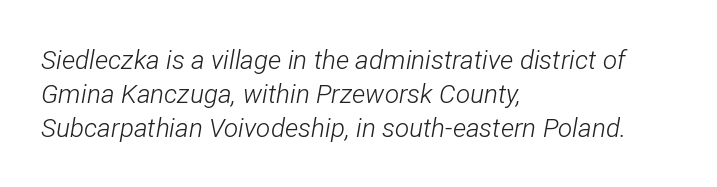
{"italic": "yes", "lean": "right", "slant_degrees": 12, "bold": "no", "underline": "no", "align": "left", "line_spacing": "normal", "line_spacing_ratio": 1.31, "letter_spacing": "normal", "letter_spacing_em": 0.0, "glyph_px": 26}
